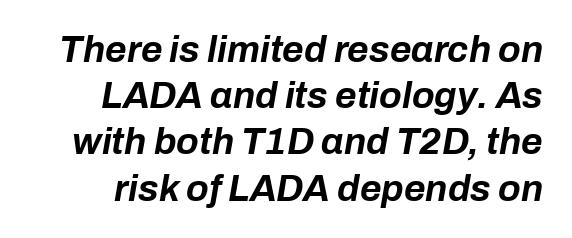
Q: Is the text bold? A: Yes.
Q: Is the text italic (slanted)? A: Yes, it leans right by about 10 degrees.
Q: Is the text underlined? A: No.
Q: Is the spacing between letters normal or unusually wide? A: Normal.
Q: Is the spacing between lines tight, normal or loose? A: Normal.
Q: Width (condensed, normal, or wide)? A: Normal.
Q: Stroke contrast? A: Low.
Q: x-height? A: Medium.
Q: Monospaced? A: No.
